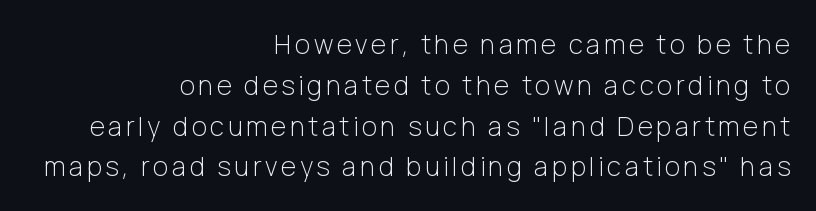
{"italic": "no", "bold": "no", "underline": "no", "align": "right", "line_spacing": "normal", "line_spacing_ratio": 1.57, "glyph_px": 26}
